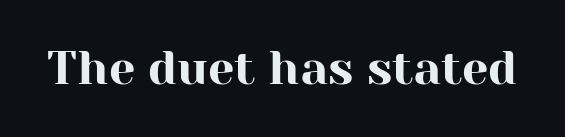
{"serif": "yes", "italic": "no", "width": "normal", "stroke_contrast": "high", "x_height": "medium", "monospaced": "no", "underline": "no", "letter_spacing": "normal", "letter_spacing_em": 0.0, "glyph_px": 47}
